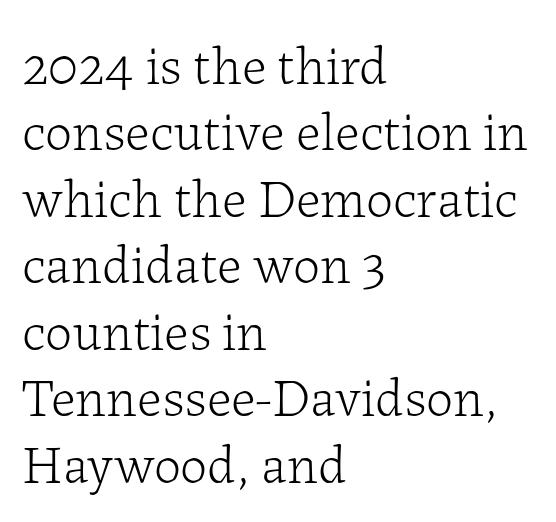
{"serif": "yes", "italic": "no", "bold": "no", "weight": "light", "width": "normal", "stroke_contrast": "low", "x_height": "medium", "monospaced": "no", "underline": "no", "align": "left", "line_spacing_ratio": 1.23, "letter_spacing": "normal", "letter_spacing_em": 0.0, "glyph_px": 54}
